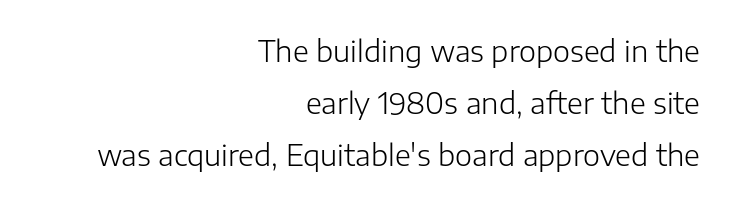
{"serif": "no", "italic": "no", "bold": "no", "weight": "light", "width": "normal", "stroke_contrast": "low", "x_height": "medium", "monospaced": "no", "underline": "no", "align": "right", "line_spacing_ratio": 1.79, "letter_spacing": "normal", "letter_spacing_em": 0.0, "glyph_px": 29}
